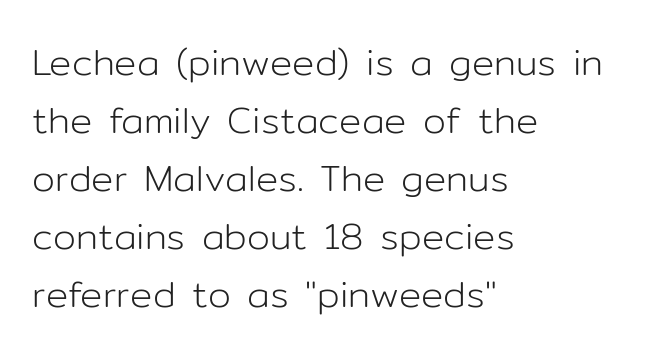
Every stem runs plumb, perpendicular to the baseline. Short note: letters normally spaced. Typeset ragged right — the left edge is the straight one. What's the leading like? Ordinary, nothing unusual. A quiet, ordinary-to-light weight characterises the typeface.
